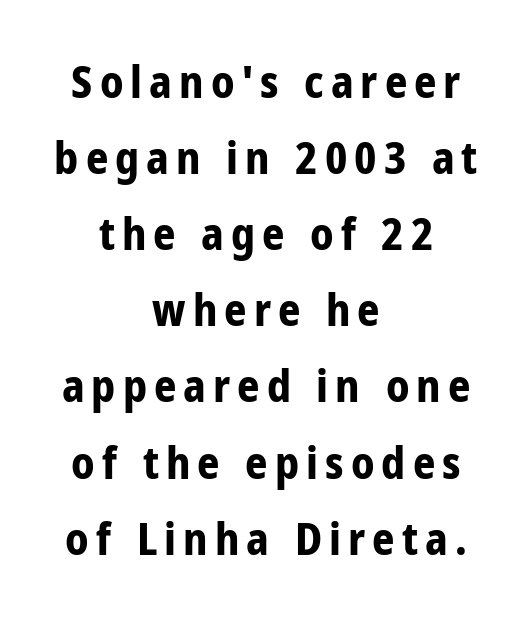
Q: Is the text bold? A: Yes.
Q: Is the text italic (slanted)? A: No, it is upright.
Q: Is the typeface a serif or a sans-serif typeface? A: Sans-serif.
Q: Is the text underlined? A: No.
Q: How is the paragraph aligned? A: Centered.
Q: Width (condensed, normal, or wide)? A: Condensed.
Q: Stroke contrast? A: Low.
Q: x-height? A: Medium.
Q: Monospaced? A: No.
